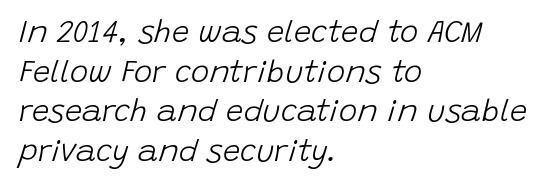
Q: Is the text bold? A: No.
Q: Is the text italic (slanted)? A: Yes, it leans right by about 15 degrees.
Q: Is the text underlined? A: No.
Q: How is the paragraph aligned? A: Left-aligned.
Q: Is the spacing between letters normal or unusually wide? A: Normal.
Q: Is the spacing between lines tight, normal or loose? A: Normal.
Q: Width (condensed, normal, or wide)? A: Normal.
Q: Stroke contrast? A: Low.
Q: x-height? A: Large.
Q: Monospaced? A: No.
